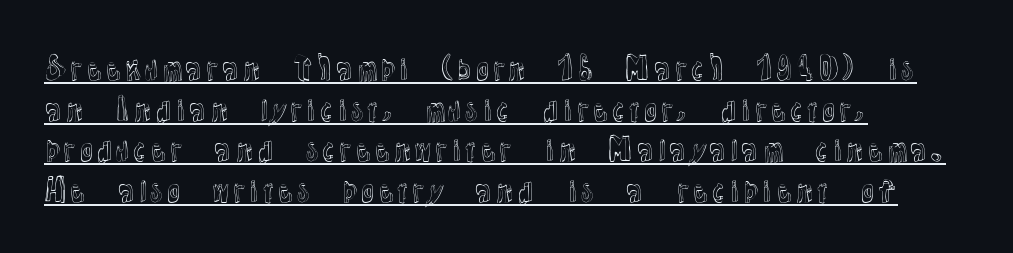
{"italic": "no", "width": "normal", "x_height": "medium", "monospaced": "no", "underline": "yes", "align": "left", "line_spacing": "normal", "line_spacing_ratio": 1.4, "letter_spacing": "normal", "letter_spacing_em": 0.0, "glyph_px": 29}
